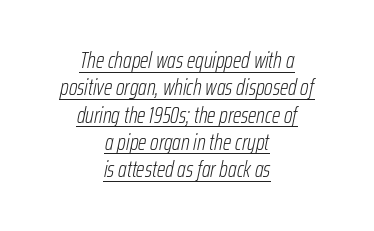
The image shows 22 px text type, italic (leaning right); set centered, line spacing 1.24x, normal letter spacing, underlined.
